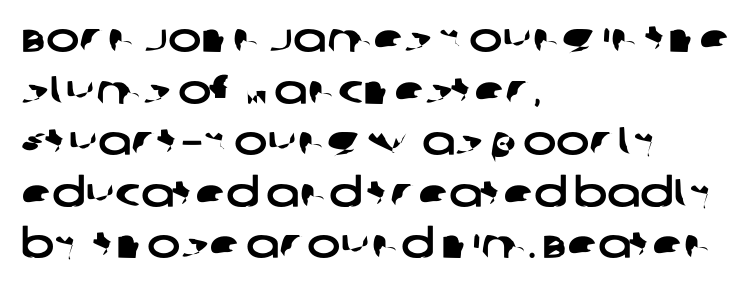
Q: Is the typeface a serif or a sans-serif typeface? A: Sans-serif.
Q: Is the text underlined? A: No.
Q: How is the paragraph aligned? A: Left-aligned.
Q: Is the spacing between letters normal or unusually wide? A: Normal.
Q: Is the spacing between lines tight, normal or loose? A: Normal.
Q: Width (condensed, normal, or wide)? A: Wide.
Q: Stroke contrast? A: Low.
Q: x-height? A: Large.
Q: Monospaced? A: No.
